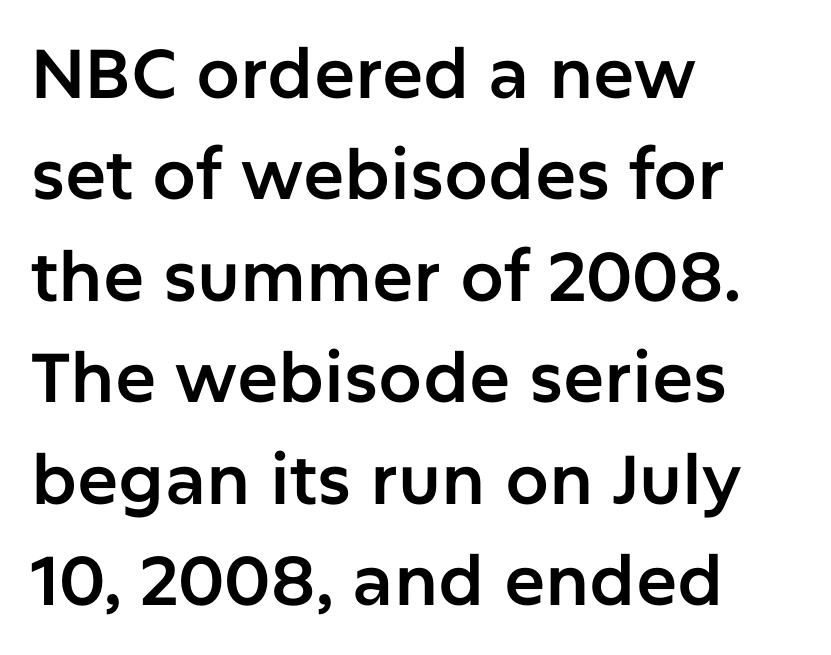
{"serif": "no", "italic": "no", "width": "normal", "stroke_contrast": "low", "x_height": "medium", "monospaced": "no", "underline": "no", "align": "left", "line_spacing": "normal", "line_spacing_ratio": 1.47, "letter_spacing": "normal", "letter_spacing_em": 0.0, "glyph_px": 69}
